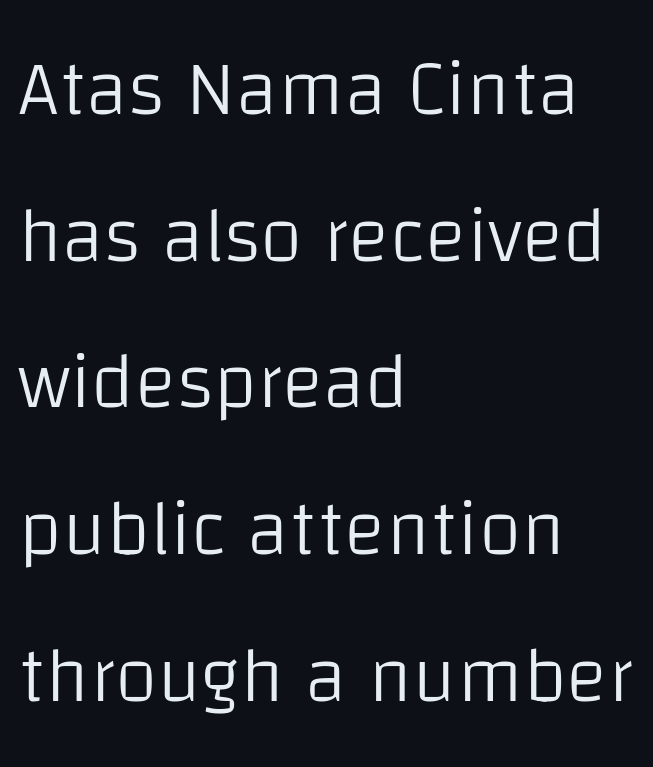
Q: Is the text bold? A: No.
Q: Is the text italic (slanted)? A: No, it is upright.
Q: Is the typeface a serif or a sans-serif typeface? A: Sans-serif.
Q: Is the text underlined? A: No.
Q: How is the paragraph aligned? A: Left-aligned.
Q: Is the spacing between letters normal or unusually wide? A: Normal.
Q: Width (condensed, normal, or wide)? A: Normal.
Q: Stroke contrast? A: Low.
Q: x-height? A: Large.
Q: Monospaced? A: No.
